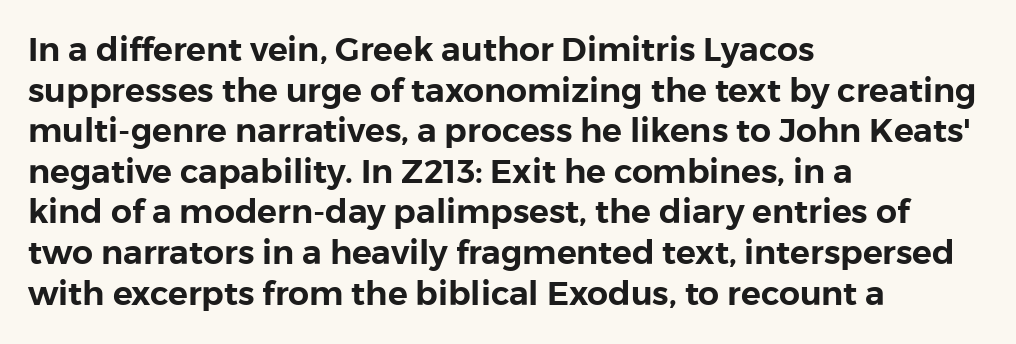
The image shows 33 px sans-serif type, upright; set left-aligned, line spacing 1.23x, normal letter spacing, not underlined; low stroke contrast and a medium x-height.
